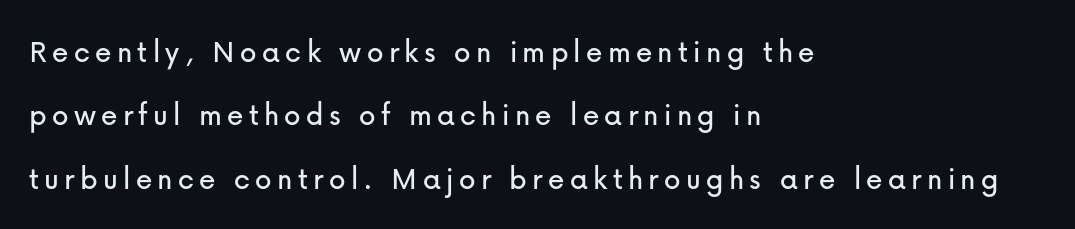
{"serif": "no", "italic": "no", "width": "normal", "stroke_contrast": "low", "x_height": "medium", "monospaced": "no", "underline": "no", "align": "left", "line_spacing": "loose", "line_spacing_ratio": 1.92, "glyph_px": 33}
